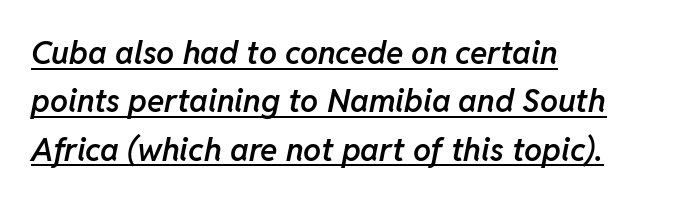
The image shows 32 px semibold type, italic (leaning right); set left-aligned, normal line spacing (1.51x), normal letter spacing, underlined; low stroke contrast and a medium x-height.
